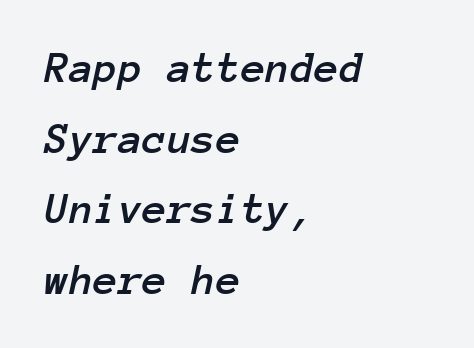
Q: Is the text italic (slanted)? A: Yes, it leans right by about 12 degrees.
Q: Is the text underlined? A: No.
Q: How is the paragraph aligned? A: Left-aligned.
Q: Is the spacing between letters normal or unusually wide? A: Normal.
Q: Is the spacing between lines tight, normal or loose? A: Normal.
Q: Width (condensed, normal, or wide)? A: Normal.
Q: Stroke contrast? A: Low.
Q: x-height? A: Medium.
Q: Monospaced? A: Yes.
